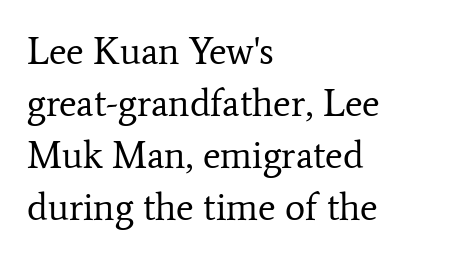
Vertical strokes here are truly vertical. This is serif lettering, the kind often seen in printed books. No heavy texture on the line: the type isn't bold. Each word holds together tightly as a unit, with standard inter-letter gaps. The string is rendered with underlining switched off. A normal amount of white space separates one row of letters from the next.
